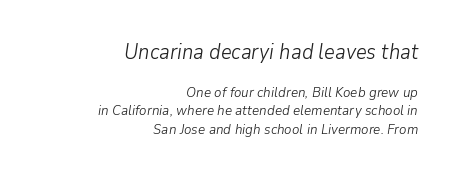
{"italic": "yes", "lean": "right", "slant_degrees": 9, "bold": "no", "underline": "no", "align": "right", "line_spacing": "normal", "line_spacing_ratio": 1.33, "letter_spacing": "normal", "letter_spacing_em": 0.0, "larger_block": "first", "size_ratio": 1.5, "glyph_px": 21}
